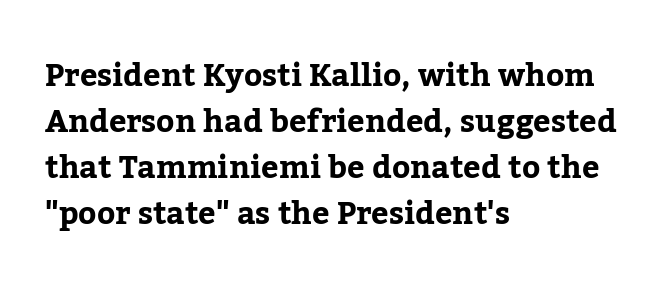
Q: Is the text italic (slanted)? A: No, it is upright.
Q: Is the typeface a serif or a sans-serif typeface? A: Serif.
Q: Is the text underlined? A: No.
Q: How is the paragraph aligned? A: Left-aligned.
Q: Is the spacing between letters normal or unusually wide? A: Normal.
Q: Is the spacing between lines tight, normal or loose? A: Normal.
Q: Width (condensed, normal, or wide)? A: Normal.
Q: Stroke contrast? A: Low.
Q: x-height? A: Medium.
Q: Monospaced? A: No.
